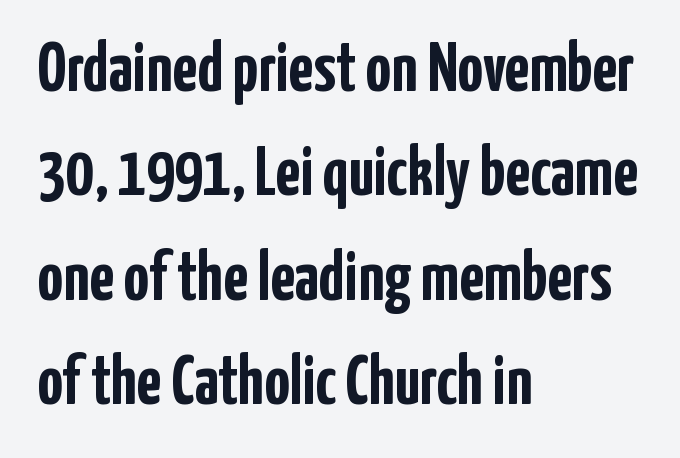
Letterform terminals end flat and unadorned throughout the passage. Typographic density is high because the face is bold. The ragged edge is on the right, which tells us the setting is flush left. Each word holds together tightly as a unit, with standard inter-letter gaps.
